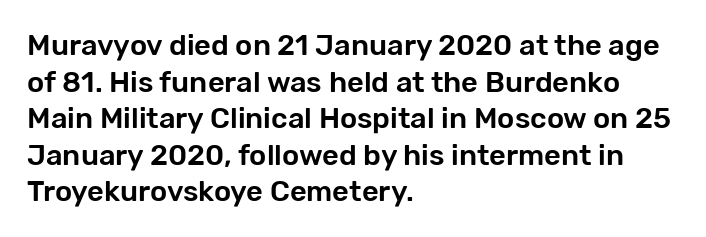
Q: Is the text italic (slanted)? A: No, it is upright.
Q: Is the typeface a serif or a sans-serif typeface? A: Sans-serif.
Q: Is the text underlined? A: No.
Q: How is the paragraph aligned? A: Left-aligned.
Q: Is the spacing between letters normal or unusually wide? A: Normal.
Q: Is the spacing between lines tight, normal or loose? A: Normal.
Q: Width (condensed, normal, or wide)? A: Normal.
Q: Stroke contrast? A: Low.
Q: x-height? A: Medium.
Q: Monospaced? A: No.
